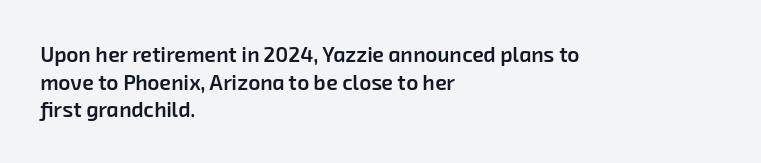
Q: Is the text bold? A: Semi-bold.
Q: Is the text underlined? A: No.
Q: How is the paragraph aligned? A: Left-aligned.
Q: Is the spacing between letters normal or unusually wide? A: Normal.
Q: Is the spacing between lines tight, normal or loose? A: Normal.
